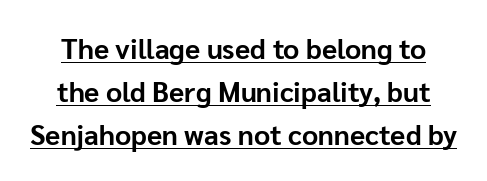
The image shows 28 px bold sans-serif type, upright; set normal line spacing (1.53x), normal letter spacing, underlined; low stroke contrast and a medium x-height.
